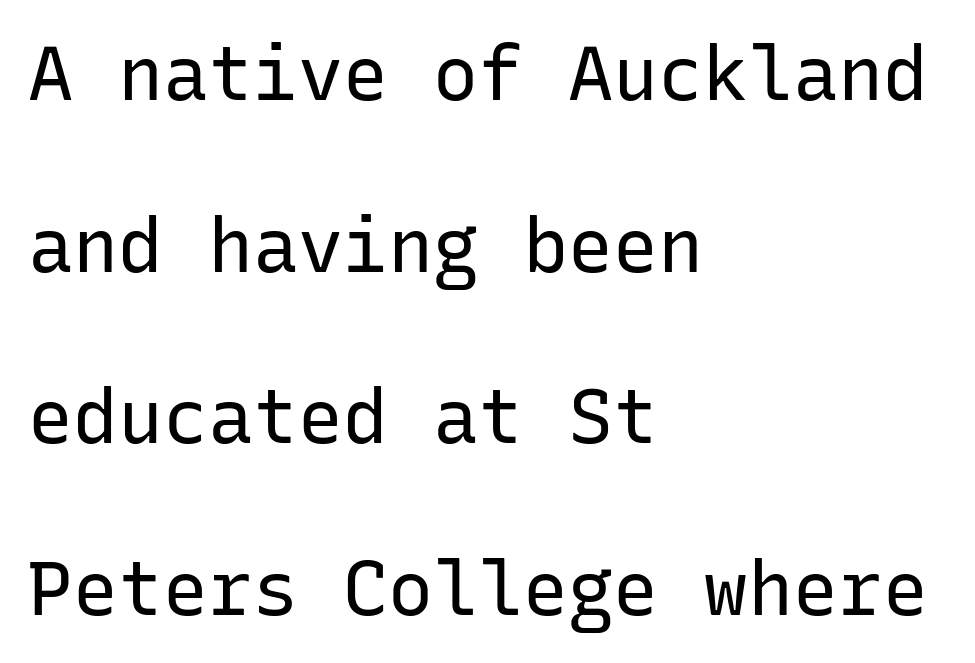
Q: Is the text bold? A: No.
Q: Is the text italic (slanted)? A: No, it is upright.
Q: Is the typeface a serif or a sans-serif typeface? A: Sans-serif.
Q: Is the text underlined? A: No.
Q: How is the paragraph aligned? A: Left-aligned.
Q: Is the spacing between letters normal or unusually wide? A: Normal.
Q: Is the spacing between lines tight, normal or loose? A: Loose.
Q: Width (condensed, normal, or wide)? A: Normal.
Q: Stroke contrast? A: Low.
Q: x-height? A: Medium.
Q: Monospaced? A: Yes.
